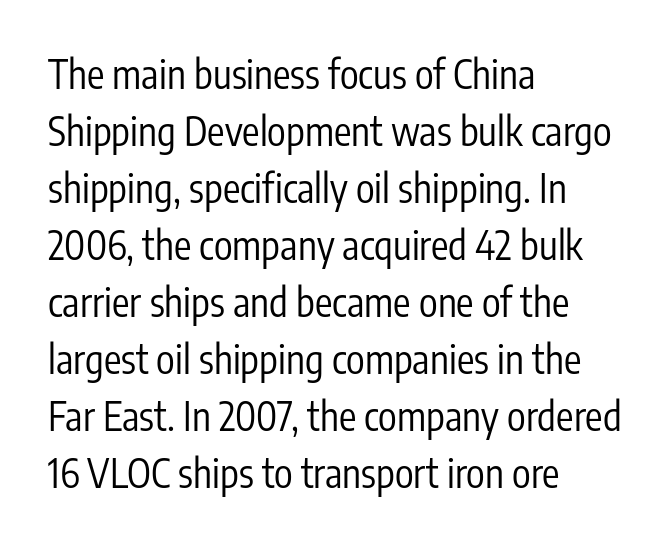
The image shows 39 px regular-weight, condensed sans-serif type, upright; set left-aligned, normal line spacing (1.46x), normal letter spacing, not underlined; low stroke contrast and a medium x-height.
